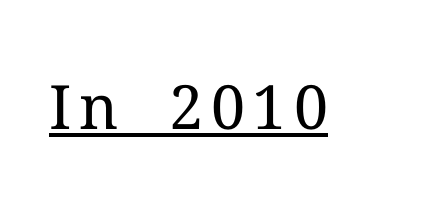
The image shows 61 px regular-weight serif type, upright; set underlined; medium stroke contrast and a medium x-height.
